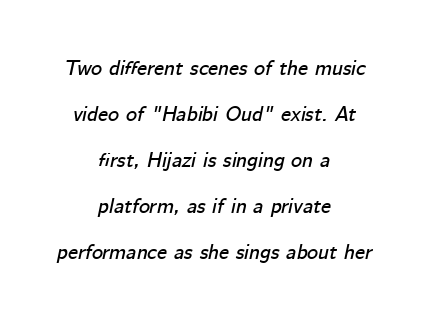
Q: Is the text italic (slanted)? A: Yes, it leans right by about 12 degrees.
Q: Is the text underlined? A: No.
Q: How is the paragraph aligned? A: Centered.
Q: Is the spacing between letters normal or unusually wide? A: Normal.
Q: Is the spacing between lines tight, normal or loose? A: Loose.
